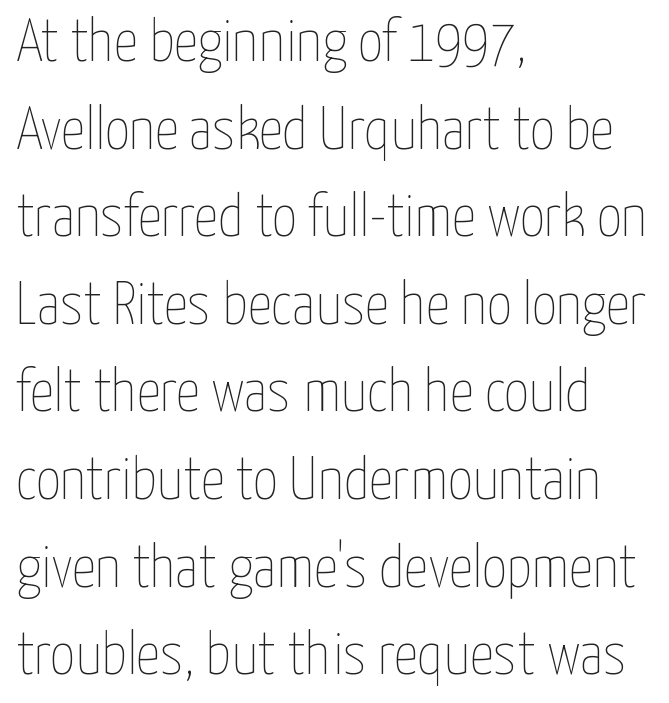
The image shows 60 px thin, condensed type, upright; set left-aligned, normal line spacing (1.46x), normal letter spacing, not underlined; low stroke contrast and a medium x-height.
